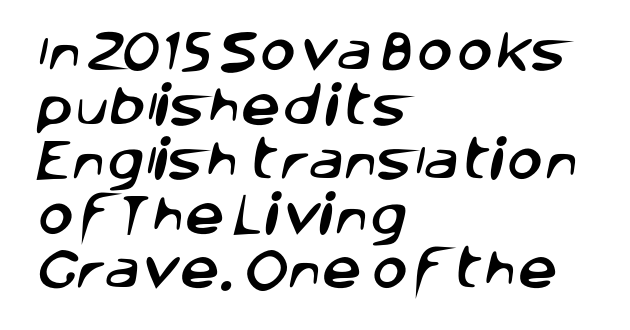
{"serif": "no", "width": "normal", "stroke_contrast": "low", "x_height": "large", "monospaced": "no", "underline": "no", "align": "left", "line_spacing_ratio": 1.24, "letter_spacing": "normal", "letter_spacing_em": 0.0, "glyph_px": 44}
